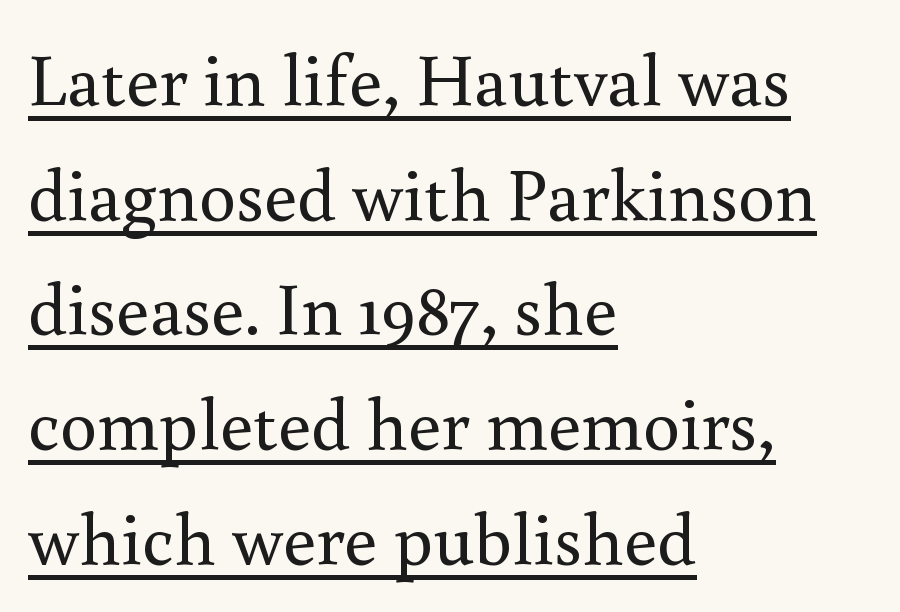
{"serif": "yes", "italic": "no", "bold": "no", "weight": "regular", "width": "normal", "x_height": "small", "monospaced": "no", "underline": "yes", "align": "left", "line_spacing": "normal", "line_spacing_ratio": 1.55, "letter_spacing": "normal", "letter_spacing_em": 0.0, "glyph_px": 74}
